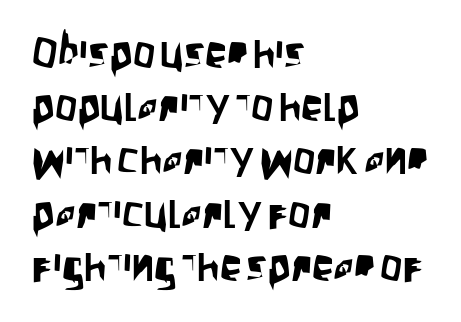
Q: Is the text italic (slanted)? A: No, it is upright.
Q: Is the typeface a serif or a sans-serif typeface? A: Sans-serif.
Q: Is the text underlined? A: No.
Q: How is the paragraph aligned? A: Left-aligned.
Q: Is the spacing between letters normal or unusually wide? A: Normal.
Q: Width (condensed, normal, or wide)? A: Condensed.
Q: Stroke contrast? A: Low.
Q: x-height? A: Large.
Q: Monospaced? A: No.
